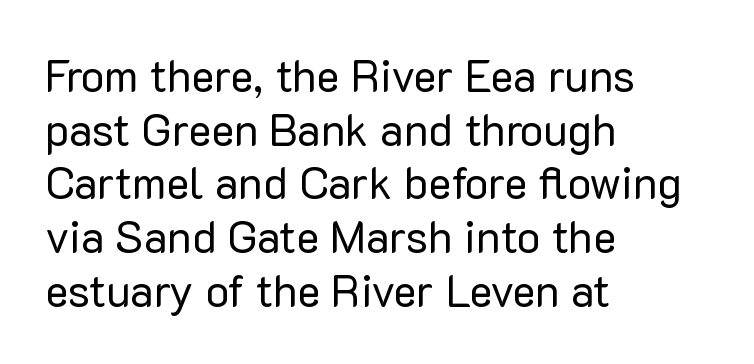
No extra ink here — the face is not bold. Notice how the passage keeps a crisp vertical edge on the left only. These lines are rendered in a variable-pitch font. A bare baseline throughout the passage. A sans-serif font was chosen for this passage. Style check: upright.
